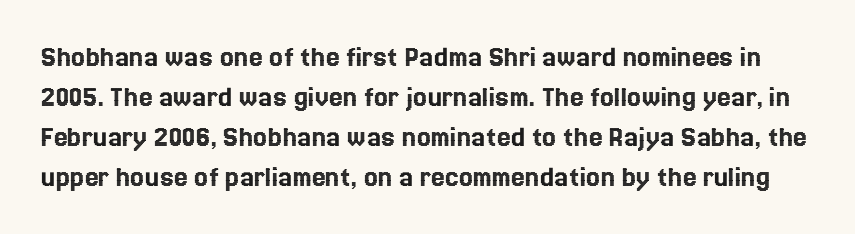
The image shows 31 px text type, upright; set normal line spacing (1.29x), normal letter spacing, not underlined; a medium x-height.
